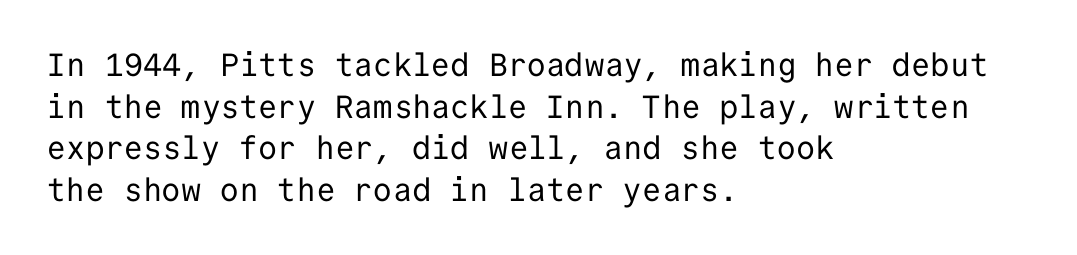
The image shows 32 px regular-weight sans-serif type, upright, monospaced; set left-aligned, normal line spacing (1.3x), normal letter spacing, not underlined; low stroke contrast and a medium x-height.
